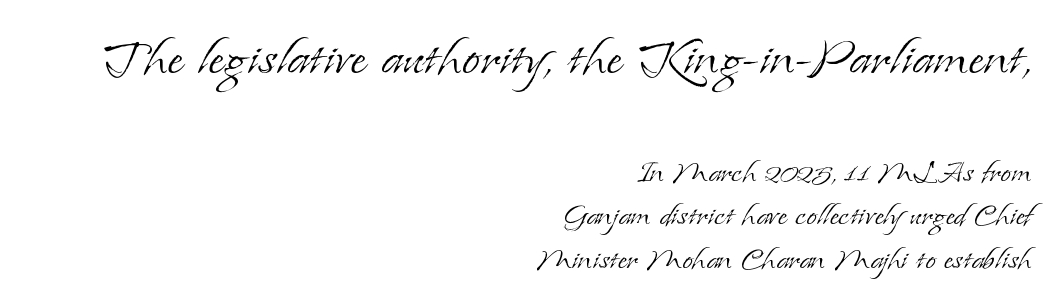
A serif font was chosen for this passage. This sample has the flowing, uneven cadence of proportional lettering. The rendering anchors every line to the right-hand side. Stroke thickness stays within the range of a standard reading face or lighter. The letters sit at their default tracking, neither squeezed nor spread.
